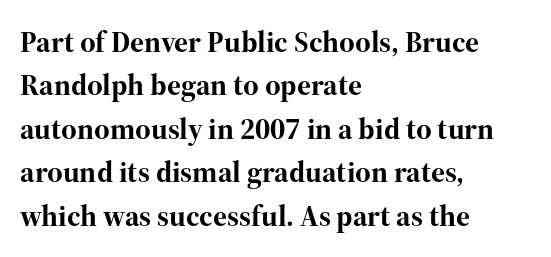
The image shows 30 px bold serif type, upright; set left-aligned, normal line spacing (1.45x), normal letter spacing, not underlined; high stroke contrast and a medium x-height.
